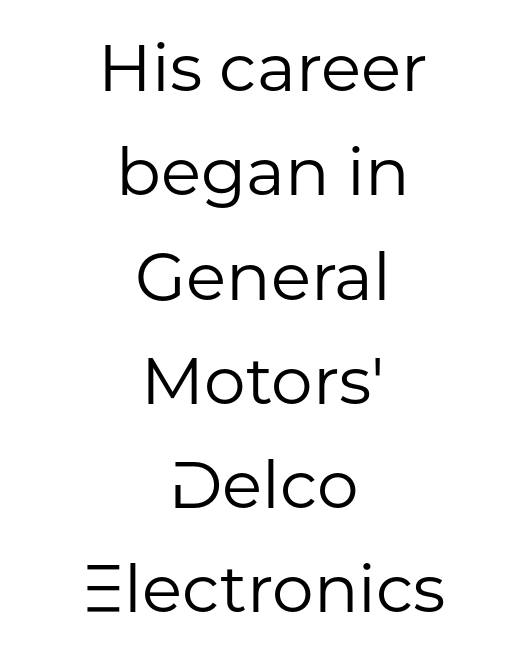
The image shows 66 px regular-weight sans-serif type, upright; set centered, normal line spacing (1.58x), normal letter spacing, not underlined; low stroke contrast and a medium x-height.
